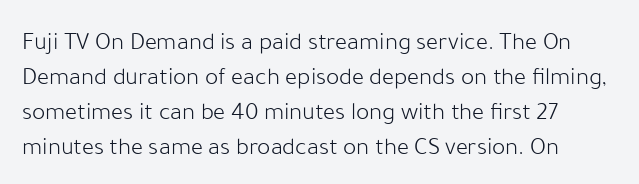
Horizontal bands of white between lines are of average thickness. Tall strokes in this sample are plumb rather than angled. No word sits above an underline. Is the stroke heavy? The answer is a plain regular-or-lighter. The type is set solid horizontally, with unmodified tracking.
